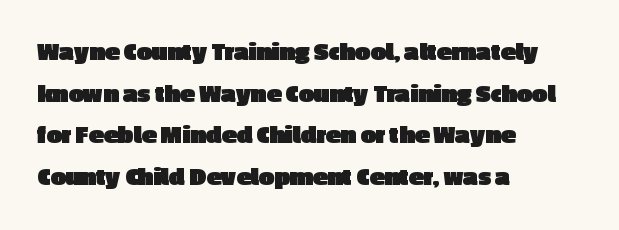
The image shows 27 px bold type, upright; set left-aligned, normal line spacing (1.54x), normal letter spacing, not underlined.
